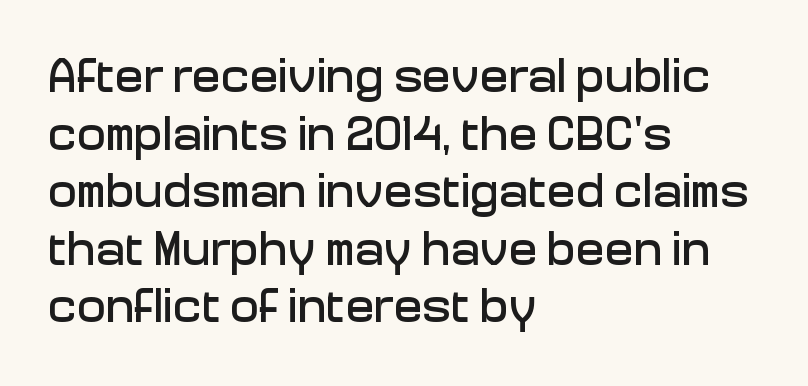
The image shows 48 px sans-serif type, upright; set left-aligned, line spacing 1.2x, normal letter spacing, not underlined; low stroke contrast and a medium x-height.
